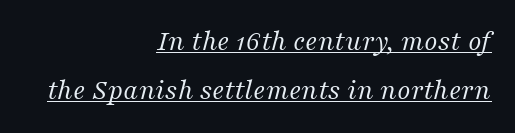
{"serif": "yes", "italic": "yes", "lean": "right", "slant_degrees": 16, "bold": "no", "weight": "regular", "width": "normal", "stroke_contrast": "medium", "x_height": "medium", "monospaced": "no", "underline": "yes", "align": "right", "line_spacing": "normal", "line_spacing_ratio": 1.68, "letter_spacing": "normal", "letter_spacing_em": 0.0, "glyph_px": 29}
